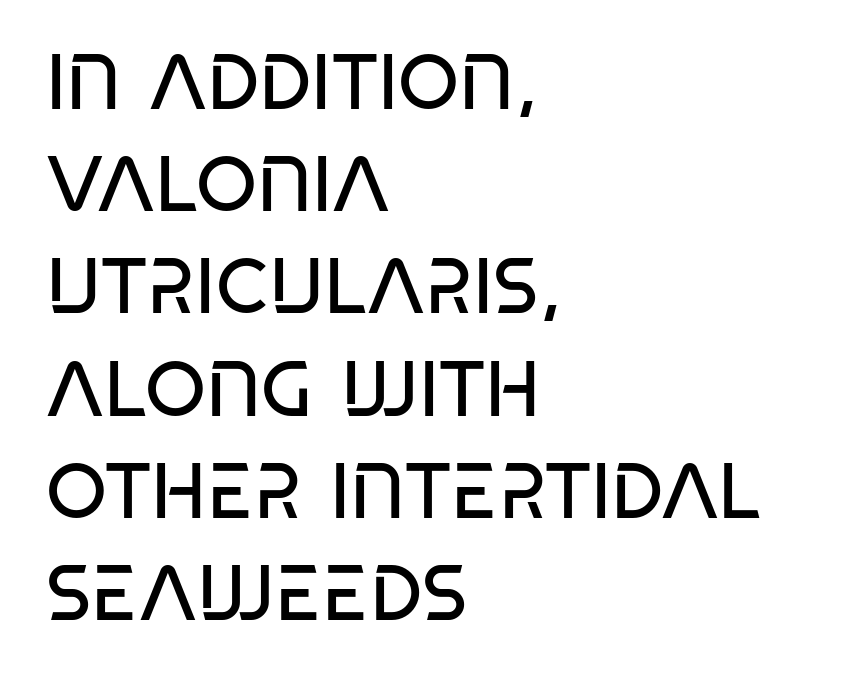
Check where the strokes stop: nothing finishes them off — pure sans. Check the space under the baseline: it is left empty. You could not count columns in this text — the font is proportionally spaced. When letters stand straight like this, we call the style roman or upright. Weight class: somewhere from thin through regular. The rows are spaced the way most documents space them.
